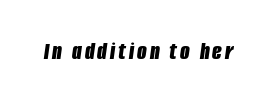
{"italic": "yes", "lean": "right", "slant_degrees": 8, "bold": "yes", "underline": "no", "glyph_px": 25}
